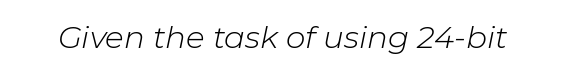
Q: Is the text bold? A: No.
Q: Is the text italic (slanted)? A: Yes, it leans right by about 11 degrees.
Q: Is the text underlined? A: No.
Q: Is the spacing between letters normal or unusually wide? A: Normal.
Q: Width (condensed, normal, or wide)? A: Normal.
Q: Stroke contrast? A: Low.
Q: x-height? A: Medium.
Q: Monospaced? A: No.
